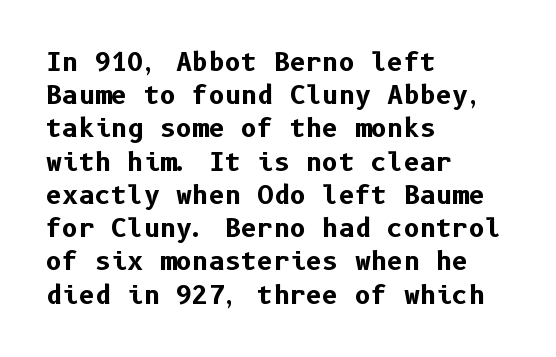
{"italic": "no", "bold": "yes", "underline": "no", "align": "left", "line_spacing": "normal", "line_spacing_ratio": 1.33, "letter_spacing": "normal", "letter_spacing_em": 0.0, "glyph_px": 25}
